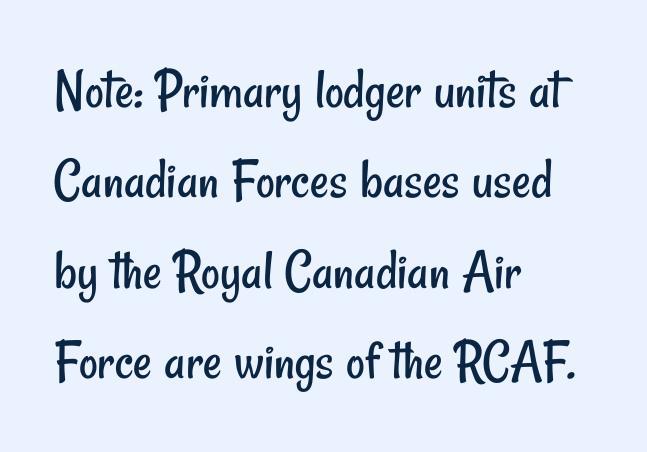
A typesetter would call this proportional, since set widths differ per character. The letterforms sit shoulder to shoulder at normal distance. Quick note: interline space is typical. Stems and bowls with no extra thickness — not bold. The passage is arranged the way most books set body copy — flush left.
